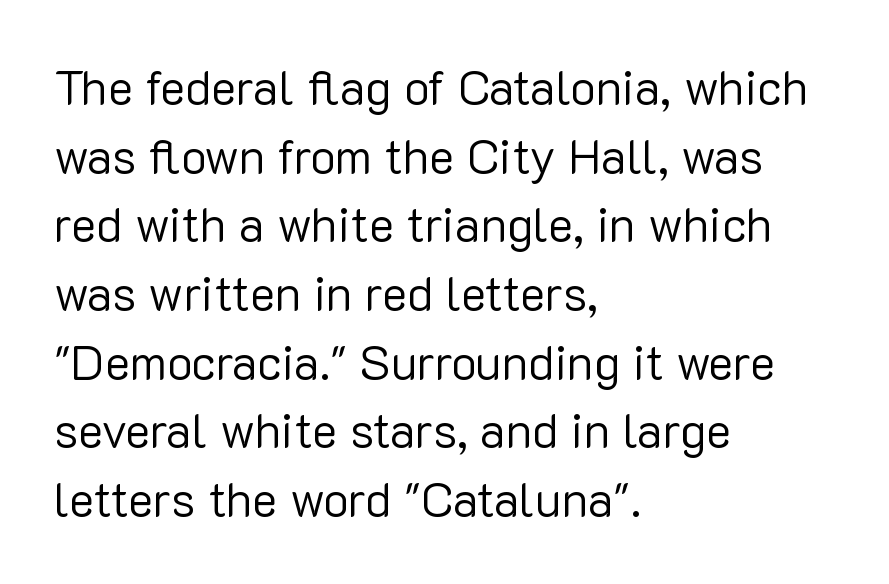
Q: Is the text bold? A: No.
Q: Is the text italic (slanted)? A: No, it is upright.
Q: Is the typeface a serif or a sans-serif typeface? A: Sans-serif.
Q: Is the text underlined? A: No.
Q: How is the paragraph aligned? A: Left-aligned.
Q: Is the spacing between letters normal or unusually wide? A: Normal.
Q: Is the spacing between lines tight, normal or loose? A: Normal.
Q: Width (condensed, normal, or wide)? A: Normal.
Q: Stroke contrast? A: Low.
Q: x-height? A: Medium.
Q: Monospaced? A: No.
